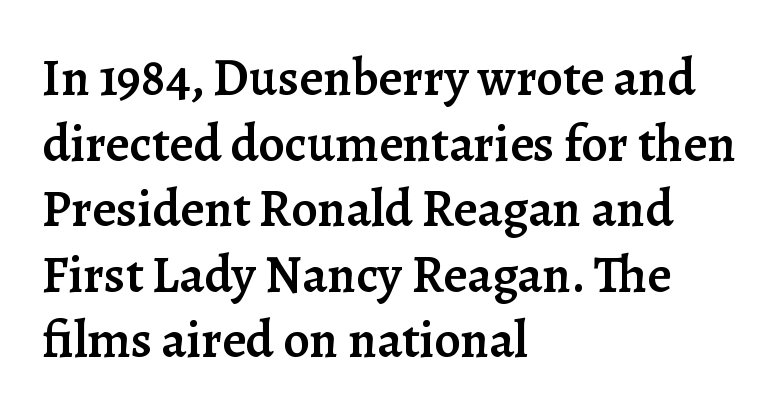
A typesetter would call this zero additional tracking. I'd describe the lettering as semibold — firm but not a full bold. Letters rest on an invisible, unmarked baseline. Proportional: the letters do not fall into vertical columns.
